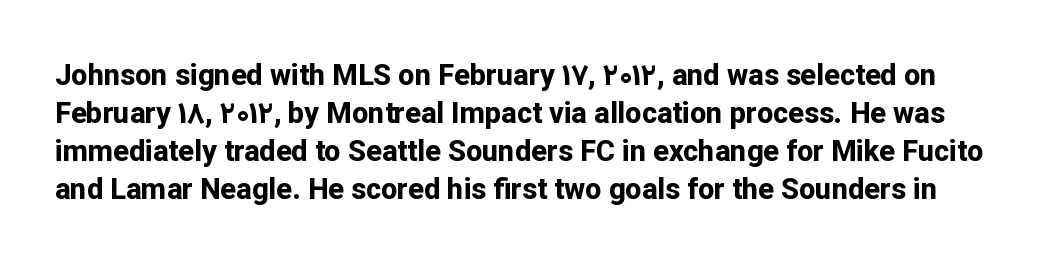
{"serif": "no", "italic": "no", "bold": "yes", "weight": "bold", "width": "normal", "stroke_contrast": "low", "x_height": "medium", "monospaced": "no", "underline": "no", "line_spacing": "normal", "line_spacing_ratio": 1.31, "letter_spacing": "normal", "letter_spacing_em": 0.0, "glyph_px": 29}
